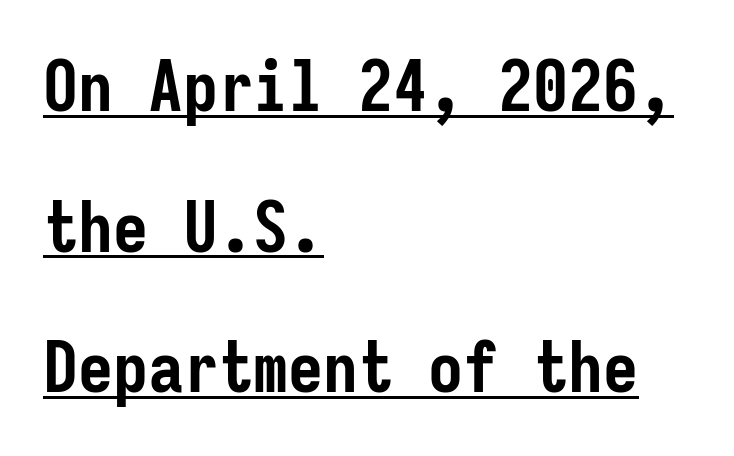
Font category for this specimen: sans-serif. The string is rendered with underlining switched on. Typographic density is high because the face is bold. Unlike italic type, these characters show no tilt at all.
